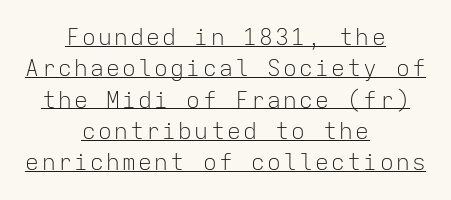
Q: Is the text bold? A: No.
Q: Is the text italic (slanted)? A: No, it is upright.
Q: Is the text underlined? A: Yes.
Q: How is the paragraph aligned? A: Centered.
Q: Is the spacing between lines tight, normal or loose? A: Normal.
